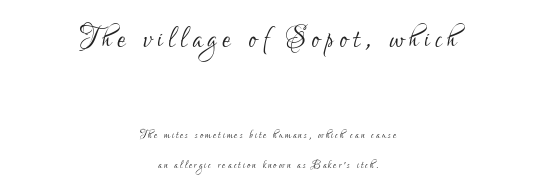
{"serif": "no", "bold": "no", "weight": "light", "width": "condensed", "stroke_contrast": "low", "x_height": "small", "monospaced": "no", "underline": "no", "align": "center", "line_spacing": "loose", "line_spacing_ratio": 2.12, "larger_block": "first", "size_ratio": 2.64, "glyph_px": 37}
